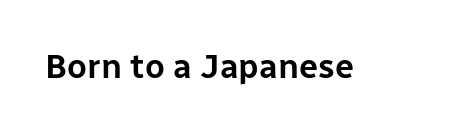
The image shows 34 px sans-serif type, upright; set normal letter spacing, not underlined; low stroke contrast and a medium x-height.
